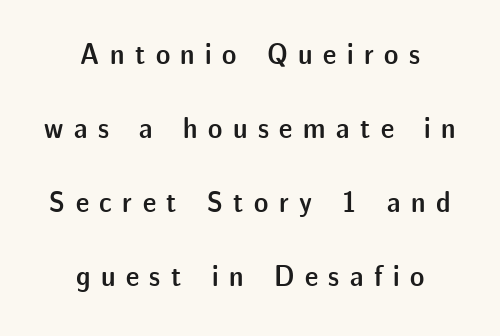
The image shows 30 px semibold sans-serif type, upright; set centered, loose line spacing (2.47x), unusually wide letter spacing (+0.35 em), not underlined; low stroke contrast and a medium x-height.
